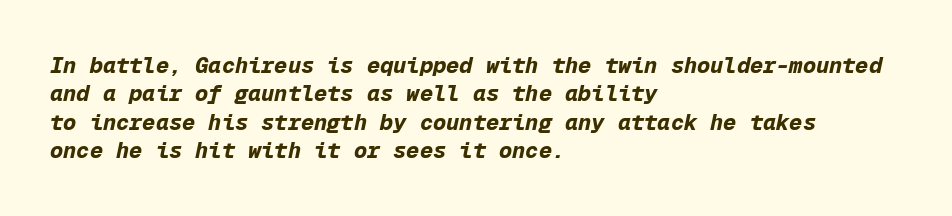
The zone under the glyphs is completely vacant. Does the copy run flush right? No — it runs flush left. This is oblique type, the kind used for emphasis or titles. The gaps between neighbouring characters are ordinary and unremarkable. On the weight axis this lands at bold, roughly 700. This sample keeps an unexceptional amount of space between lines.
